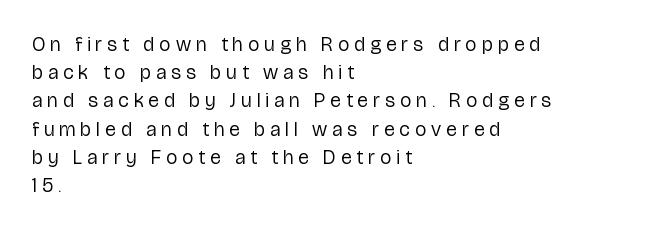
Does extra space separate the letters? Yes, quite a lot of it. Teacher's note: observe the even left margin — that is flush-left alignment. Is there much room between lines? A standard amount, neither cramped nor airy. No letter is thick-stroked: the sample isn't bold. The lettering stays uniformly vertical, giving the passage a roman look.
